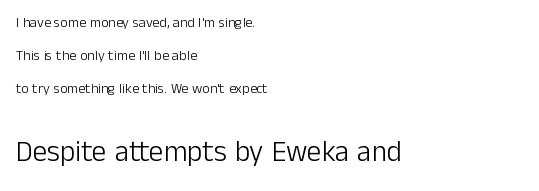
{"serif": "no", "italic": "no", "bold": "no", "weight": "light", "width": "normal", "stroke_contrast": "low", "x_height": "medium", "monospaced": "no", "underline": "no", "align": "left", "line_spacing": "loose", "line_spacing_ratio": 2.37, "letter_spacing": "normal", "letter_spacing_em": 0.0, "larger_block": "second", "size_ratio": 2.07, "glyph_px": 29}
